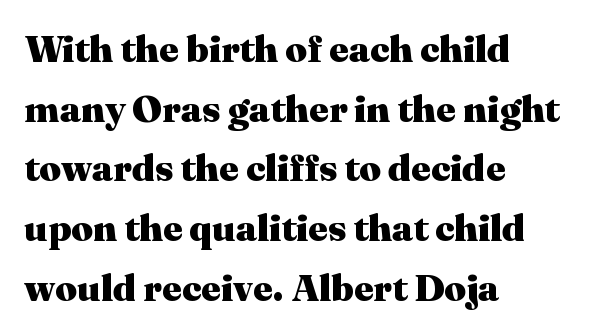
{"serif": "yes", "italic": "no", "bold": "yes", "weight": "heavy", "width": "normal", "stroke_contrast": "medium", "x_height": "medium", "monospaced": "no", "underline": "no", "align": "left", "line_spacing": "normal", "line_spacing_ratio": 1.57, "letter_spacing": "normal", "letter_spacing_em": 0.0, "glyph_px": 38}
